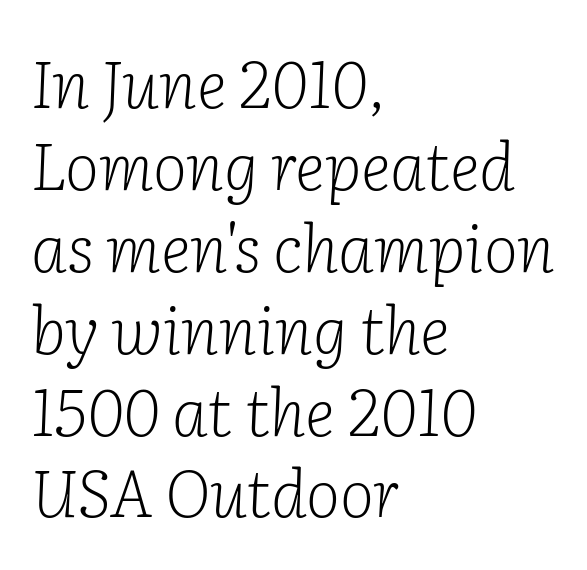
Q: Is the text bold? A: No.
Q: Is the text italic (slanted)? A: Yes, it leans right by about 2 degrees.
Q: Is the typeface a serif or a sans-serif typeface? A: Serif.
Q: Is the text underlined? A: No.
Q: How is the paragraph aligned? A: Left-aligned.
Q: Is the spacing between letters normal or unusually wide? A: Normal.
Q: Is the spacing between lines tight, normal or loose? A: Normal.
Q: Width (condensed, normal, or wide)? A: Normal.
Q: Stroke contrast? A: Low.
Q: x-height? A: Medium.
Q: Monospaced? A: No.
